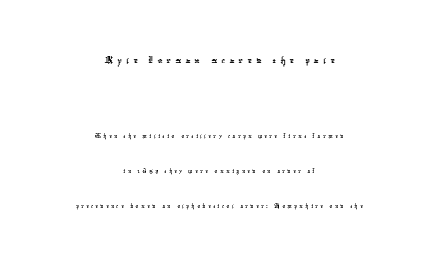
The image shows 24 px text type; set centered, loose line spacing (2.47x), not underlined; the first (top) block is 1.71x larger.
